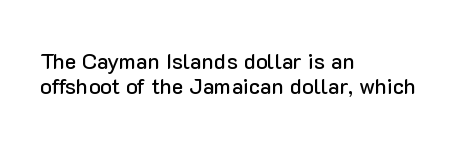
In terms of letterspacing, this is plain default setting. Notice how descenders almost collide with the ascenders below — that's tight leading. Each line starts at the same left margin while the right side varies. In terms of posture, this sample is upright.
